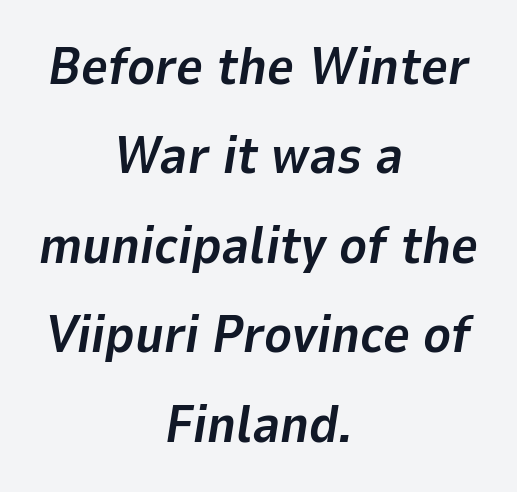
The image shows 52 px bold type, italic (leaning right); set centered, line spacing 1.72x, normal letter spacing, not underlined; low stroke contrast and a medium x-height.
